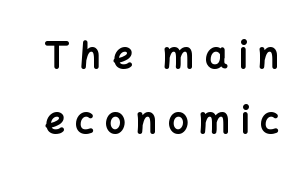
The type family on display is of the sans-serif kind. The tracking reads as deliberately expanded to a designer's eye. Spacing verdict: proportional, widths tailored to each character. Rule under the text: the space is simply empty. Caption: bold face, heavy strokes. This sample uses an upright cut, with every glyph sitting square on the baseline.
